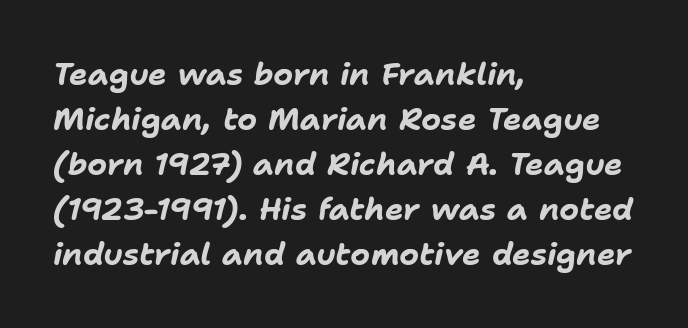
The image shows 31 px bold type, italic (leaning right); set left-aligned, normal line spacing (1.45x), normal letter spacing, not underlined; low stroke contrast and a medium x-height.
